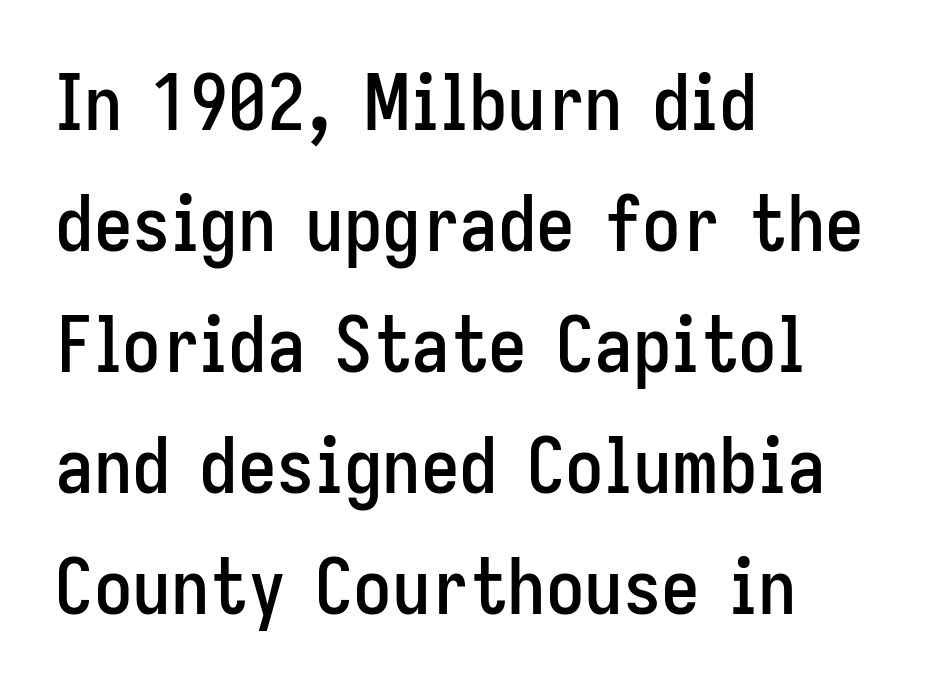
Tracking here is standard; glyphs follow each other at the usual distance. The glyphs are unaccompanied by any horizontal stroke below them. The designer went with a sans here, leaving each stem footless. You could not count columns in this text — the font is proportionally spaced.
